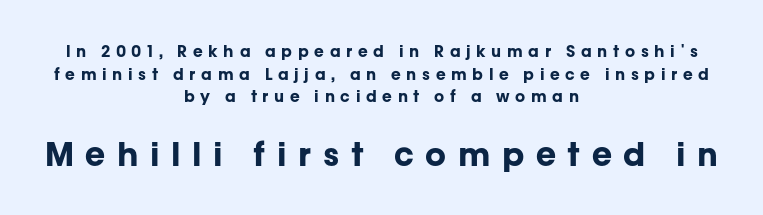
{"serif": "no", "italic": "no", "bold": "yes", "weight": "bold", "width": "normal", "stroke_contrast": "low", "x_height": "medium", "monospaced": "no", "underline": "no", "align": "center", "line_spacing": "normal", "line_spacing_ratio": 1.41, "letter_spacing": "wide", "letter_spacing_em": 0.35, "larger_block": "second", "size_ratio": 2.06, "glyph_px": 33}
